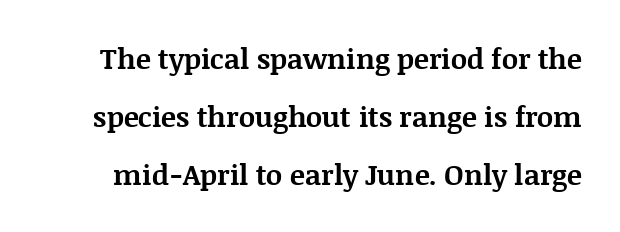
A clean baseline with only descenders dipping below it. In terms of posture, this sample is upright. Here the designer chose a conventional face with non-uniform glyph widths. Old-style or modern, the face here clearly has serifs.
